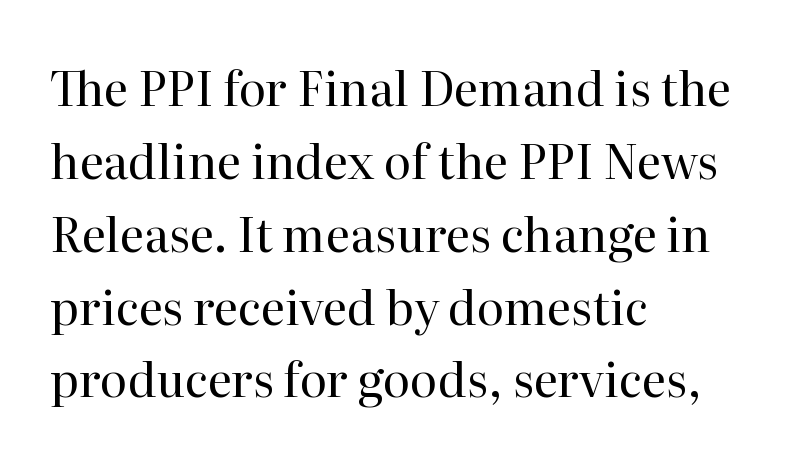
{"serif": "yes", "italic": "no", "bold": "no", "weight": "regular", "width": "normal", "stroke_contrast": "high", "x_height": "medium", "monospaced": "no", "underline": "no", "align": "left", "line_spacing": "normal", "line_spacing_ratio": 1.55, "letter_spacing": "normal", "letter_spacing_em": 0.0, "glyph_px": 47}
